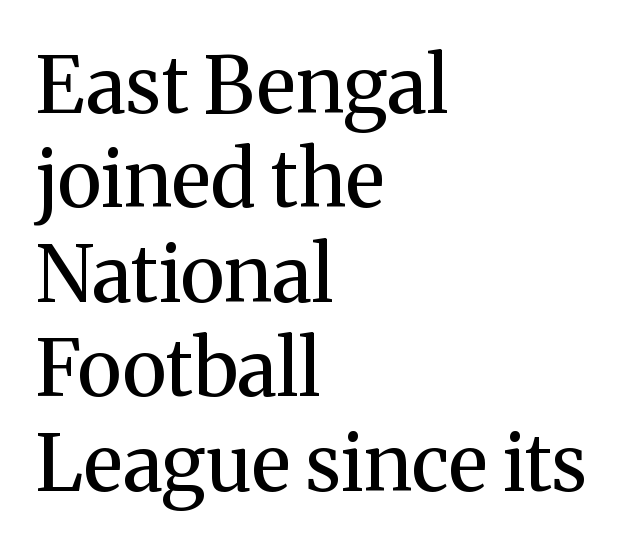
{"serif": "yes", "italic": "no", "bold": "no", "weight": "regular", "width": "normal", "stroke_contrast": "medium", "x_height": "medium", "monospaced": "no", "underline": "no", "align": "left", "line_spacing_ratio": 1.21, "letter_spacing": "normal", "letter_spacing_em": 0.0, "glyph_px": 78}
